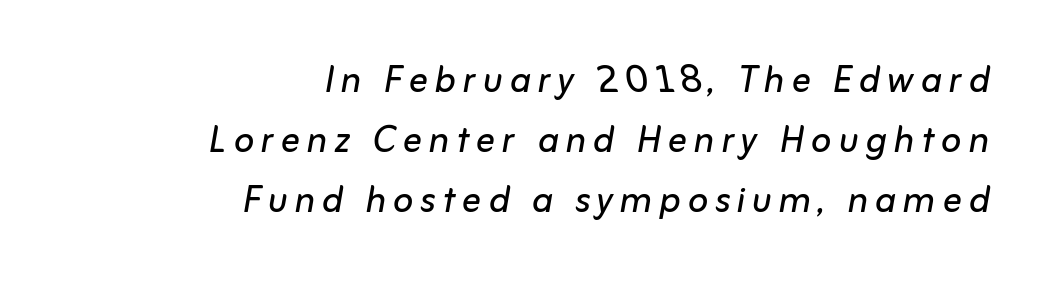
{"italic": "yes", "lean": "right", "slant_degrees": 10, "bold": "no", "weight": "regular", "width": "normal", "stroke_contrast": "low", "x_height": "medium", "monospaced": "no", "underline": "no", "align": "right", "line_spacing": "normal", "line_spacing_ratio": 1.25, "glyph_px": 48}
